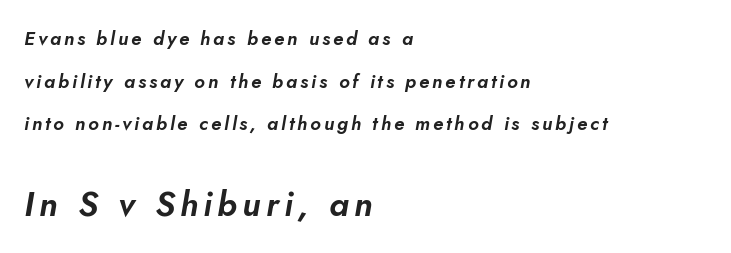
The block sitting lower on the canvas is the one with enlarged characters. Is this a fixed-width face? No — the glyphs have proportional, varying widths. Compared with typical paragraphs, the rows here are farther apart. Style check: oblique. One-word summary of the alignment: left. Underlining? Definitely not there.
